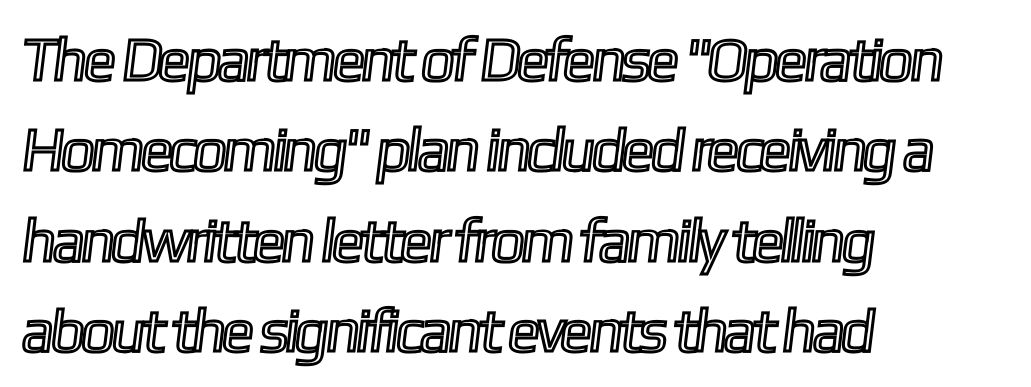
Q: Is the text underlined? A: No.
Q: How is the paragraph aligned? A: Left-aligned.
Q: Is the spacing between letters normal or unusually wide? A: Normal.
Q: Is the spacing between lines tight, normal or loose? A: Normal.
Q: Width (condensed, normal, or wide)? A: Condensed.
Q: x-height? A: Medium.
Q: Monospaced? A: No.
